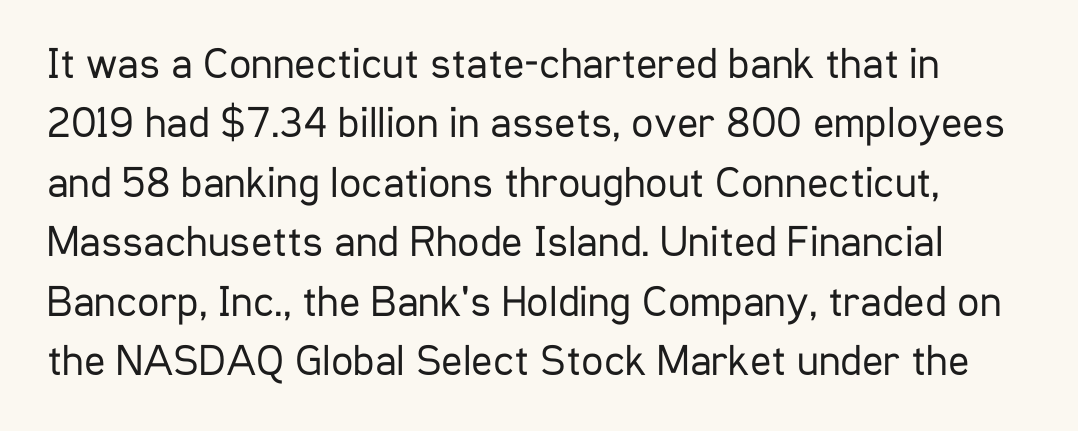
The image shows 44 px regular-weight, condensed sans-serif type, upright; set normal line spacing (1.35x), normal letter spacing, not underlined; low stroke contrast and a medium x-height.
